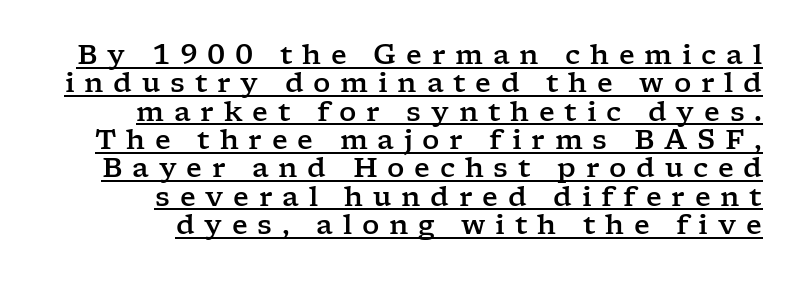
The image shows 27 px text type, upright; set right-aligned, tight line spacing (1.05x), unusually wide letter spacing (+0.36 em), underlined.
